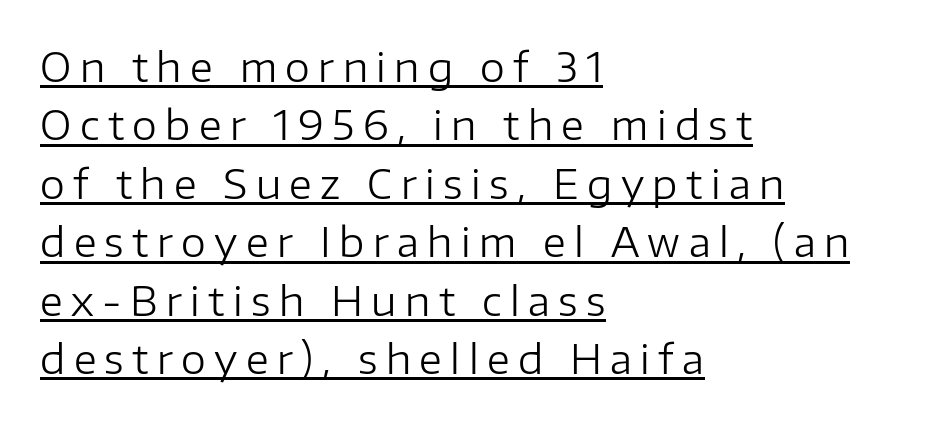
{"serif": "no", "italic": "no", "bold": "no", "weight": "regular", "width": "normal", "stroke_contrast": "low", "x_height": "medium", "monospaced": "no", "underline": "yes", "align": "left", "line_spacing": "normal", "line_spacing_ratio": 1.46, "letter_spacing": "wide", "letter_spacing_em": 0.21, "glyph_px": 40}
